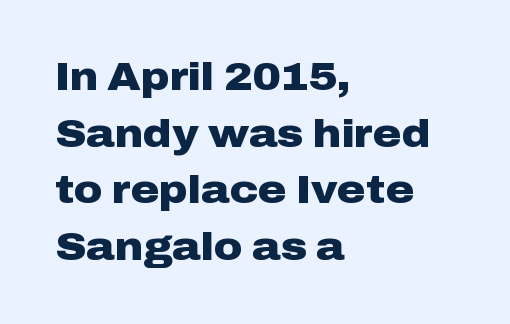
Q: Is the text bold? A: Yes.
Q: Is the text italic (slanted)? A: No, it is upright.
Q: Is the typeface a serif or a sans-serif typeface? A: Sans-serif.
Q: Is the text underlined? A: No.
Q: How is the paragraph aligned? A: Left-aligned.
Q: Is the spacing between letters normal or unusually wide? A: Normal.
Q: Is the spacing between lines tight, normal or loose? A: Normal.
Q: Width (condensed, normal, or wide)? A: Wide.
Q: Stroke contrast? A: Low.
Q: x-height? A: Medium.
Q: Monospaced? A: No.
